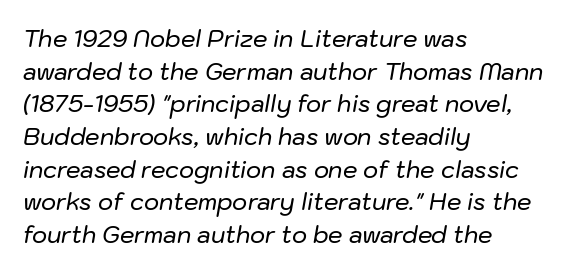
The image shows 23 px text type, italic (leaning right); set left-aligned, normal line spacing (1.42x), normal letter spacing, not underlined.
